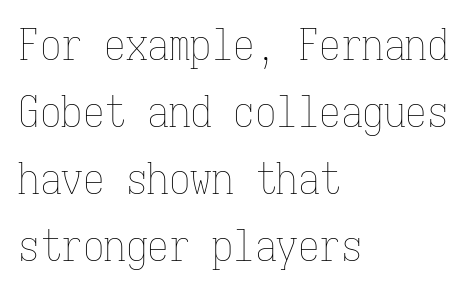
Every character sits straight up, as roman type does. Caption: multi-line text, flush left, ragged right. Weight: not bold — regular or lighter. Is the letter spacing exaggerated? No — it looks like the ordinary default.
